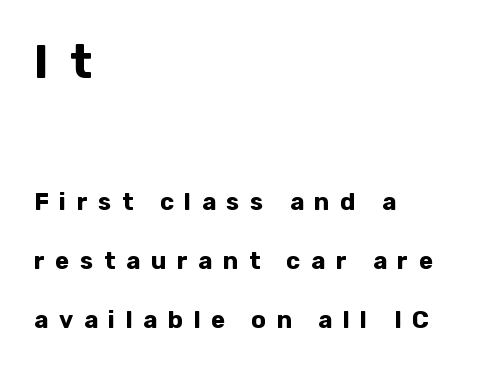
{"serif": "no", "italic": "no", "bold": "yes", "weight": "bold", "width": "normal", "stroke_contrast": "low", "x_height": "medium", "monospaced": "no", "underline": "no", "align": "left", "line_spacing": "loose", "line_spacing_ratio": 2.46, "letter_spacing": "wide", "letter_spacing_em": 0.44, "larger_block": "first", "size_ratio": 1.96, "glyph_px": 47}
